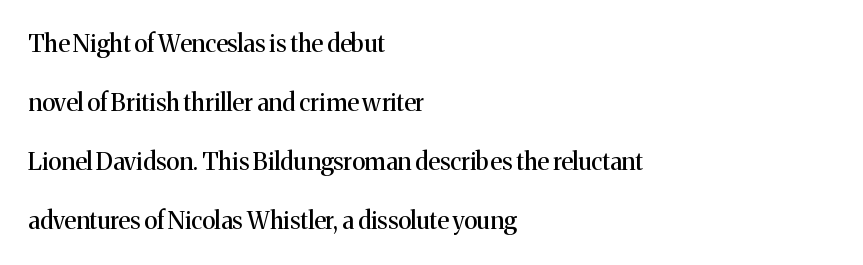
{"italic": "no", "underline": "no", "align": "left", "line_spacing": "loose", "line_spacing_ratio": 2.46, "letter_spacing": "normal", "letter_spacing_em": 0.0, "glyph_px": 24}
